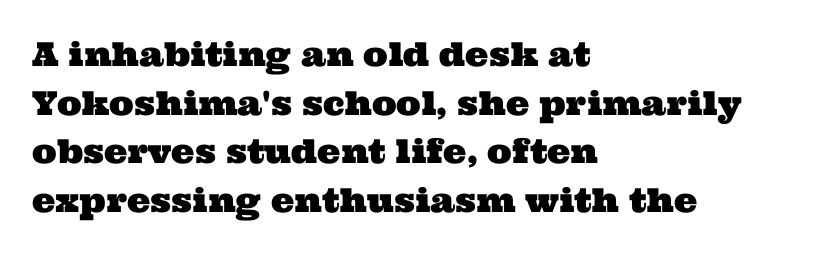
{"serif": "yes", "width": "wide", "stroke_contrast": "medium", "x_height": "medium", "monospaced": "no", "underline": "no", "align": "left", "line_spacing": "normal", "line_spacing_ratio": 1.47, "letter_spacing": "normal", "letter_spacing_em": 0.0, "glyph_px": 33}
